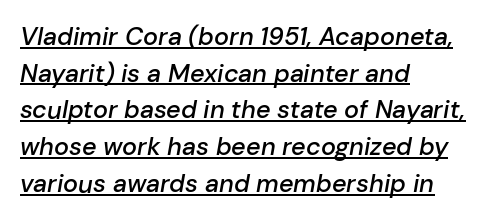
The vertical gap from one line to the next is medium. Reading down the block, your eye returns to a fixed left position each line. Inter-character spacing is left at the font's built-in metrics. Summary of weight: moderately heavy, a semibold. You can see a thin bar hugging the bottom of the glyphs.
